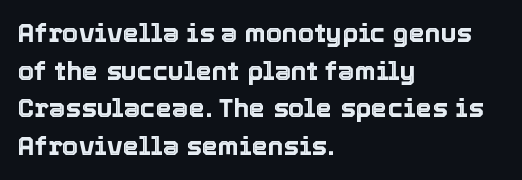
Q: Is the text italic (slanted)? A: No, it is upright.
Q: Is the text underlined? A: No.
Q: How is the paragraph aligned? A: Left-aligned.
Q: Is the spacing between letters normal or unusually wide? A: Normal.
Q: Is the spacing between lines tight, normal or loose? A: Normal.
